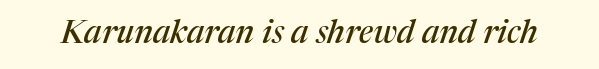
Q: Is the text italic (slanted)? A: Yes, it leans right by about 17 degrees.
Q: Is the typeface a serif or a sans-serif typeface? A: Serif.
Q: Is the text underlined? A: No.
Q: Is the spacing between letters normal or unusually wide? A: Normal.
Q: Width (condensed, normal, or wide)? A: Normal.
Q: Stroke contrast? A: Medium.
Q: x-height? A: Medium.
Q: Monospaced? A: No.
